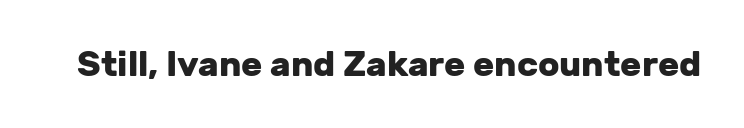
Q: Is the text bold? A: Yes.
Q: Is the text italic (slanted)? A: No, it is upright.
Q: Is the typeface a serif or a sans-serif typeface? A: Sans-serif.
Q: Is the text underlined? A: No.
Q: Is the spacing between letters normal or unusually wide? A: Normal.
Q: Width (condensed, normal, or wide)? A: Normal.
Q: Stroke contrast? A: Low.
Q: x-height? A: Medium.
Q: Monospaced? A: No.
